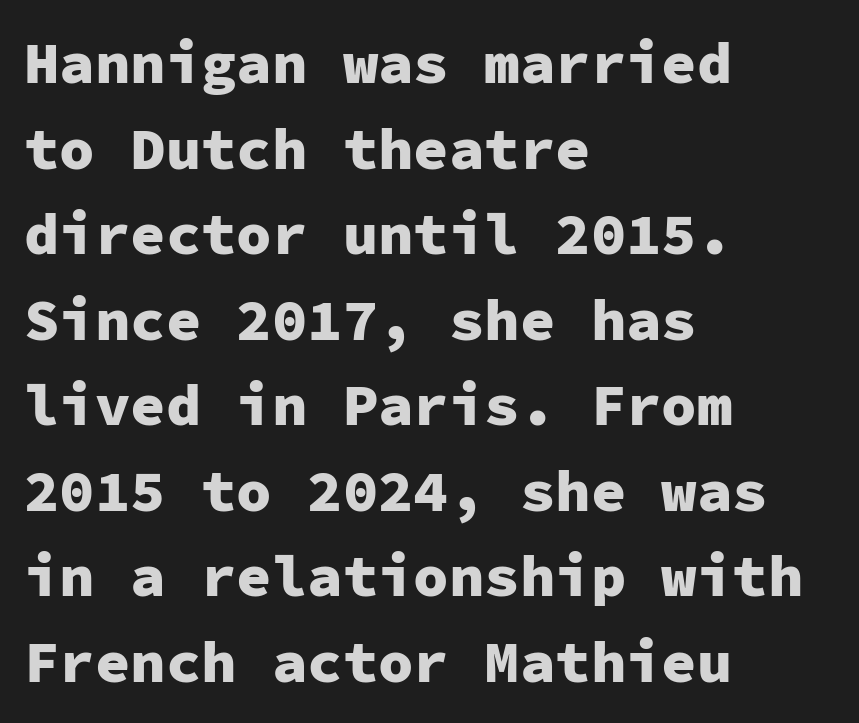
If you drew a ruler down the left edge, every line would touch it. Do the characters align in a grid? Yes, the font is monospaced. Nope, no serifs anywhere on these letters. The lettering stays uniformly vertical, giving the passage a roman look.
